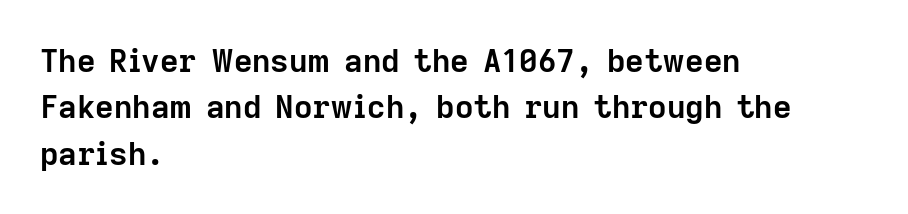
The area under the type is left untouched. Caption: standard tracking, unaltered. Students, this is bold: see how much ink each stroke carries. This sample uses an upright cut, with every glyph sitting square on the baseline. These lines are rendered in a variable-pitch font. Font category for this specimen: sans-serif.
